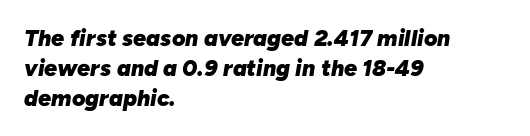
{"italic": "yes", "lean": "right", "slant_degrees": 10, "bold": "yes", "underline": "no", "align": "left", "line_spacing": "normal", "line_spacing_ratio": 1.3, "letter_spacing": "normal", "letter_spacing_em": 0.0, "glyph_px": 23}
